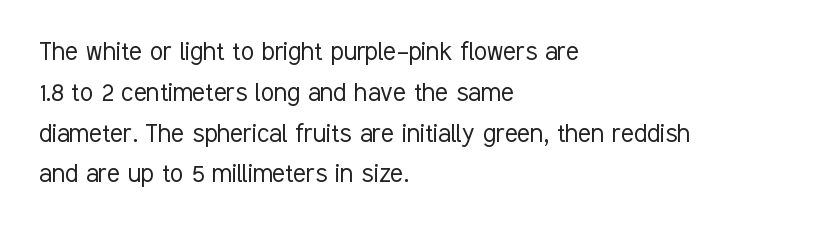
Q: Is the text bold? A: No.
Q: Is the text italic (slanted)? A: No, it is upright.
Q: Is the typeface a serif or a sans-serif typeface? A: Sans-serif.
Q: Is the text underlined? A: No.
Q: How is the paragraph aligned? A: Left-aligned.
Q: Is the spacing between letters normal or unusually wide? A: Normal.
Q: Is the spacing between lines tight, normal or loose? A: Normal.
Q: Width (condensed, normal, or wide)? A: Condensed.
Q: Stroke contrast? A: Low.
Q: x-height? A: Medium.
Q: Monospaced? A: No.
